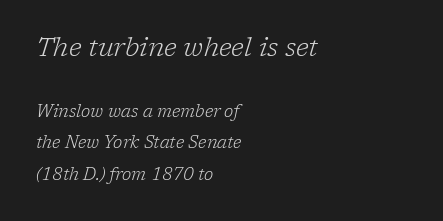
{"italic": "yes", "lean": "right", "slant_degrees": 17, "bold": "no", "underline": "no", "align": "left", "line_spacing_ratio": 1.83, "letter_spacing": "normal", "letter_spacing_em": 0.0, "larger_block": "first", "size_ratio": 1.53, "glyph_px": 26}
